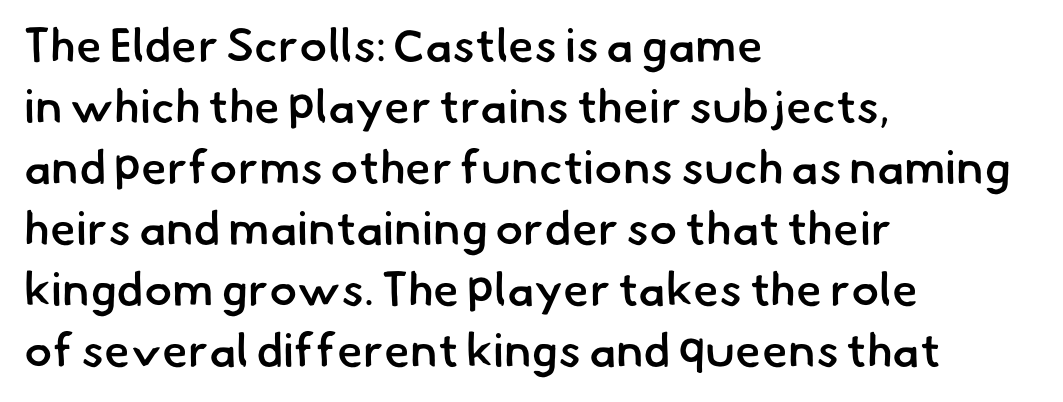
The letters are semibold — heavier than regular but short of a full bold. The typeface chosen for these lines omits serifs. This sample keeps an unexceptional amount of space between lines. Each letter keeps its own natural width here, so spacing adapts to shape. The text block is weighted toward the left margin, trailing off unevenly rightward. The passage shown is not underscored anywhere.
